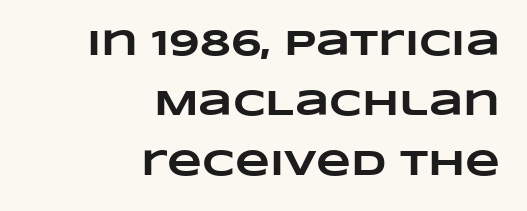
Thick stems and heavy bowls — unmistakably bold. This rendering uses right alignment, leaving the left contour irregular. Observe the ordinary spacing: letters are neighbours, not strangers. A bare baseline throughout the passage. Looks like regular typesetting: each glyph gets only the width it needs.
